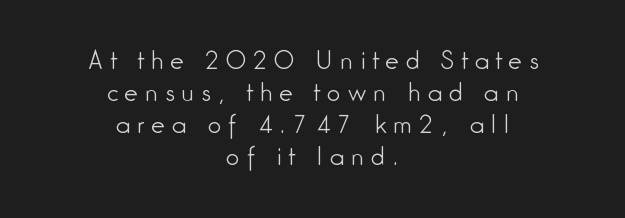
Q: Is the text bold? A: No.
Q: Is the text italic (slanted)? A: No, it is upright.
Q: Is the text underlined? A: No.
Q: How is the paragraph aligned? A: Centered.
Q: Is the spacing between letters normal or unusually wide? A: Unusually wide.
Q: Is the spacing between lines tight, normal or loose? A: Normal.
